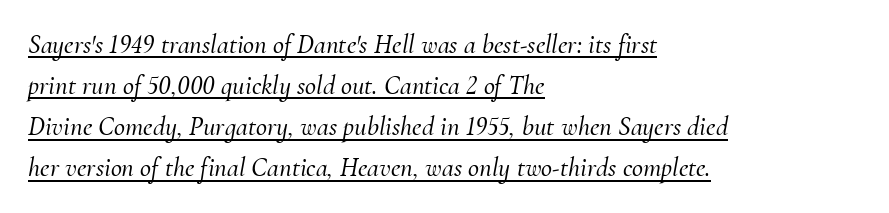
Q: Is the text italic (slanted)? A: Yes, it leans right by about 10 degrees.
Q: Is the text underlined? A: Yes.
Q: How is the paragraph aligned? A: Left-aligned.
Q: Is the spacing between letters normal or unusually wide? A: Normal.
Q: Is the spacing between lines tight, normal or loose? A: Normal.
